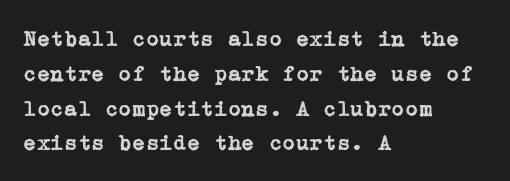
{"italic": "no", "underline": "no", "align": "left", "line_spacing": "normal", "line_spacing_ratio": 1.58, "letter_spacing": "normal", "letter_spacing_em": 0.0, "glyph_px": 22}
